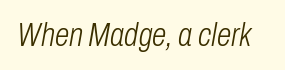
Q: Is the text bold? A: No.
Q: Is the text italic (slanted)? A: Yes, it leans right by about 10 degrees.
Q: Is the text underlined? A: No.
Q: Is the spacing between letters normal or unusually wide? A: Normal.
Q: Width (condensed, normal, or wide)? A: Condensed.
Q: Stroke contrast? A: Low.
Q: x-height? A: Medium.
Q: Monospaced? A: No.
